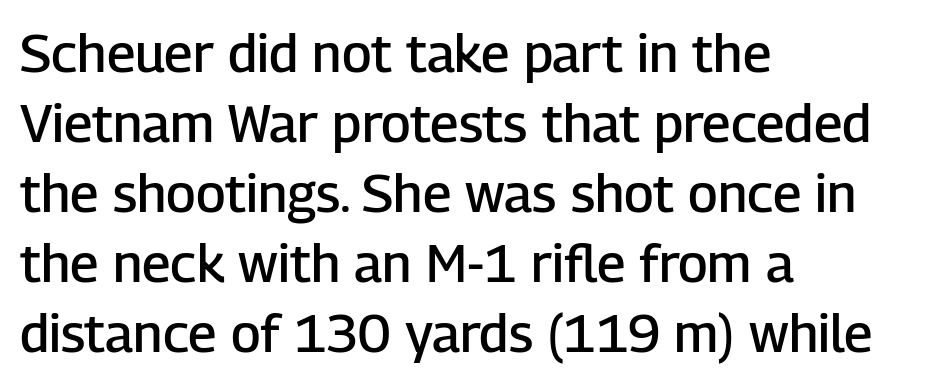
The image shows 53 px semibold sans-serif type, upright; set left-aligned, normal line spacing (1.32x), normal letter spacing, not underlined; low stroke contrast and a medium x-height.
